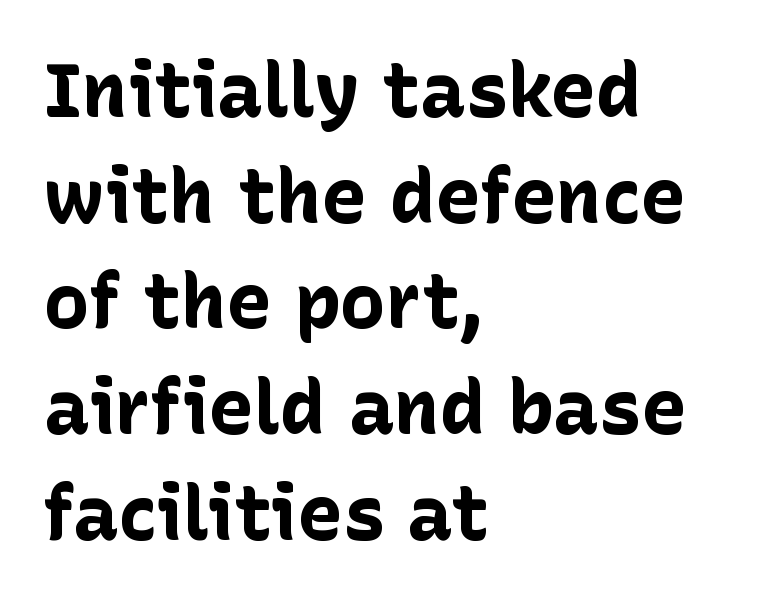
Q: Is the text bold? A: Yes.
Q: Is the text italic (slanted)? A: No, it is upright.
Q: Is the typeface a serif or a sans-serif typeface? A: Sans-serif.
Q: Is the text underlined? A: No.
Q: How is the paragraph aligned? A: Left-aligned.
Q: Is the spacing between letters normal or unusually wide? A: Normal.
Q: Is the spacing between lines tight, normal or loose? A: Normal.
Q: Width (condensed, normal, or wide)? A: Normal.
Q: Stroke contrast? A: Low.
Q: x-height? A: Medium.
Q: Monospaced? A: No.
